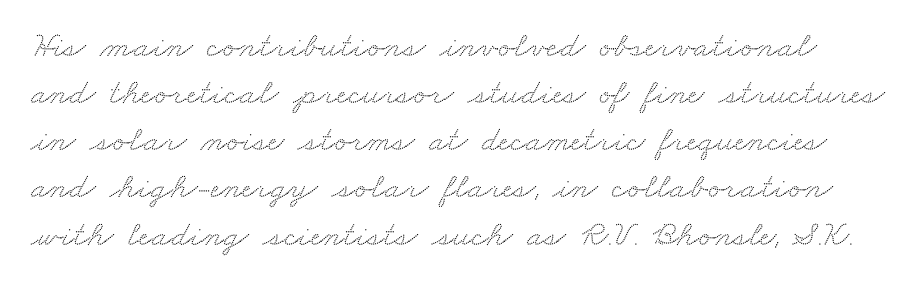
Whoever set this chose a conventional vertical rhythm. Does extra space separate the letters? No, they use regular spacing. Note: serifs present on the glyphs. Looks like regular typesetting: each glyph gets only the width it needs.
